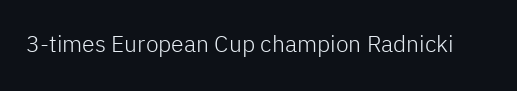
{"italic": "no", "bold": "no", "underline": "no", "letter_spacing": "normal", "letter_spacing_em": 0.0, "glyph_px": 23}
